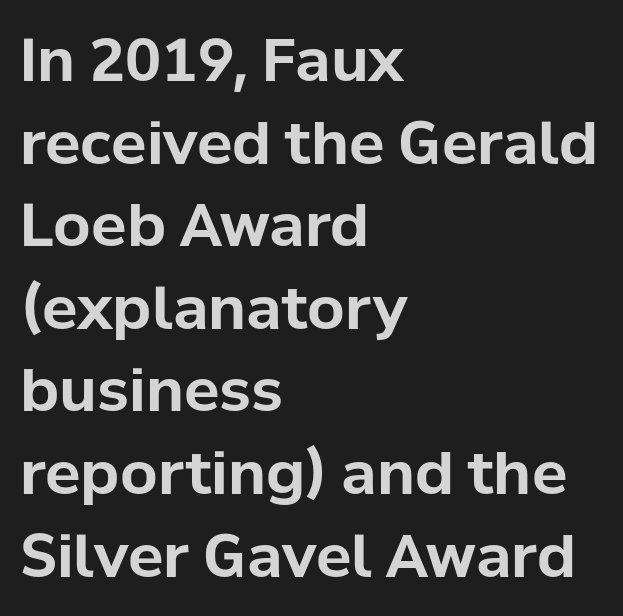
{"serif": "no", "italic": "no", "bold": "yes", "weight": "bold", "width": "normal", "stroke_contrast": "low", "x_height": "medium", "monospaced": "no", "underline": "no", "align": "left", "line_spacing": "normal", "line_spacing_ratio": 1.4, "letter_spacing": "normal", "letter_spacing_em": 0.0, "glyph_px": 59}
